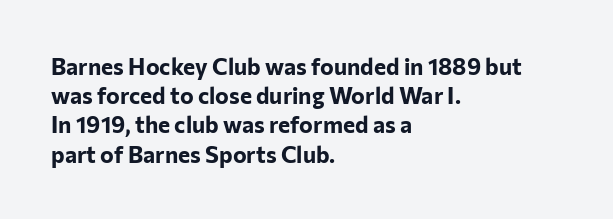
The image shows 23 px bold type, upright; set left-aligned, normal line spacing (1.27x), normal letter spacing, not underlined.
